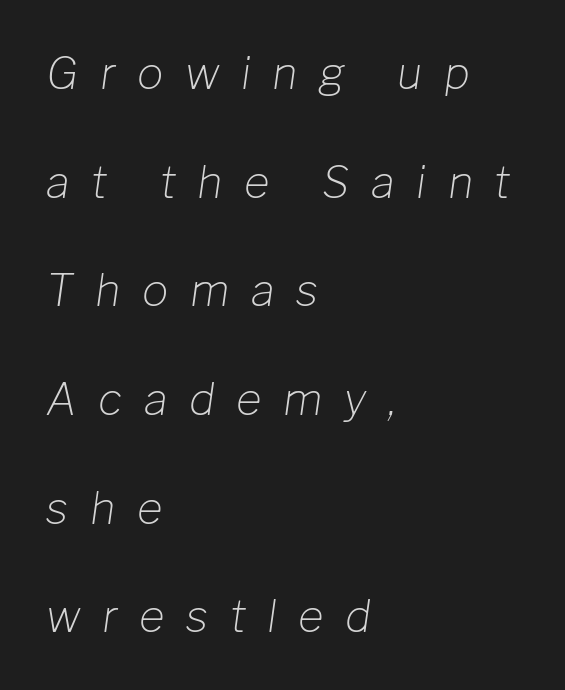
The line texture is sparse and dotted thanks to wide tracking. Left-aligned paragraph, ragged on the right. Bold? No — there's no thickening of the strokes. The rendering uses natural spacing where letterforms have individual widths. The specimen reads as italic at a glance.
